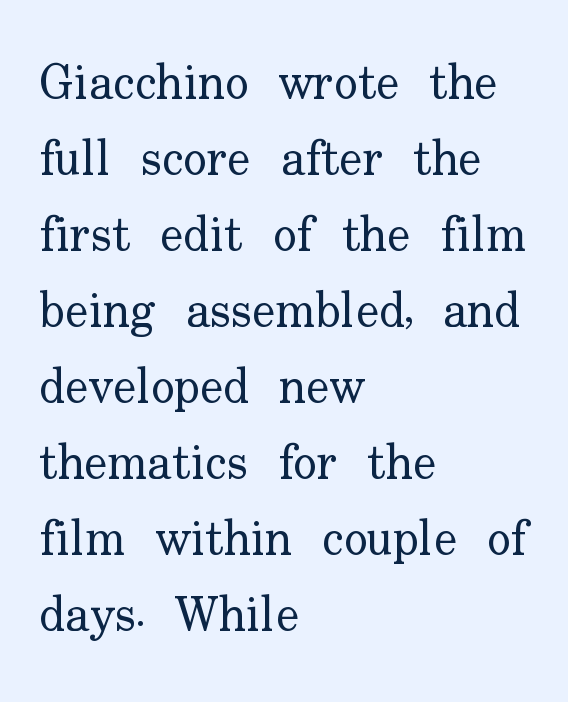
{"serif": "yes", "italic": "no", "bold": "no", "weight": "regular", "width": "normal", "stroke_contrast": "low", "x_height": "small", "monospaced": "no", "underline": "no", "align": "left", "line_spacing": "normal", "line_spacing_ratio": 1.55, "letter_spacing": "normal", "letter_spacing_em": 0.0, "glyph_px": 49}
